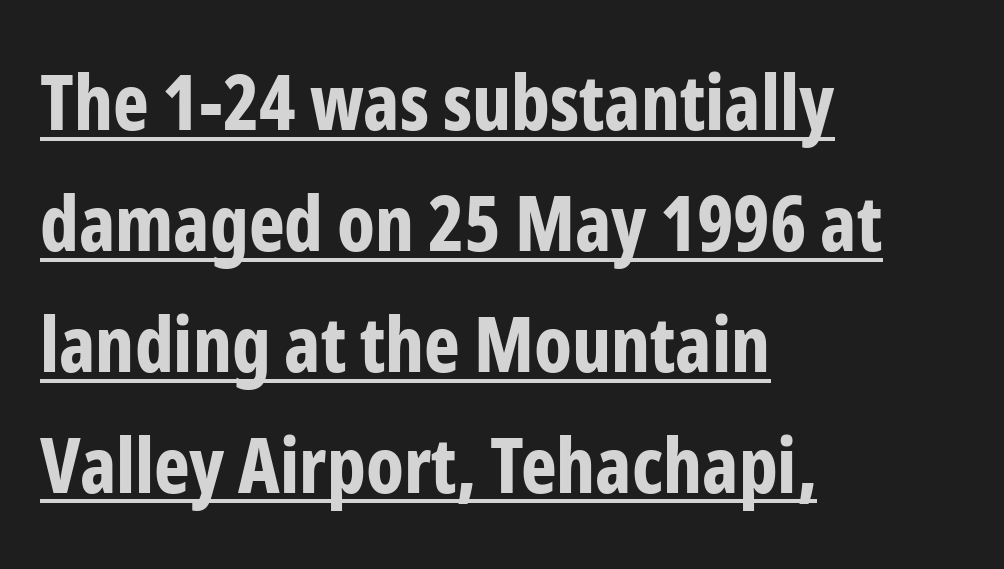
The lines sit at an ordinary, default distance from one another. Somebody hit Ctrl+U on this one — the words are underlined. Posture: upright roman. Here the designer chose a conventional face with non-uniform glyph widths. This sample uses a sans-serif face. The tracking reads as untouched default to a designer's eye.
